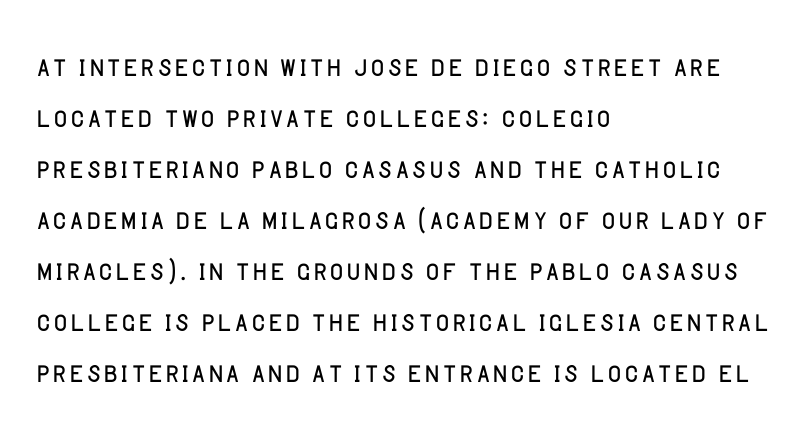
Q: Is the text bold? A: No.
Q: Is the text italic (slanted)? A: No, it is upright.
Q: Is the typeface a serif or a sans-serif typeface? A: Sans-serif.
Q: Is the text underlined? A: No.
Q: How is the paragraph aligned? A: Left-aligned.
Q: Is the spacing between letters normal or unusually wide? A: Normal.
Q: Is the spacing between lines tight, normal or loose? A: Normal.
Q: Width (condensed, normal, or wide)? A: Normal.
Q: Stroke contrast? A: Low.
Q: x-height? A: Large.
Q: Monospaced? A: No.
